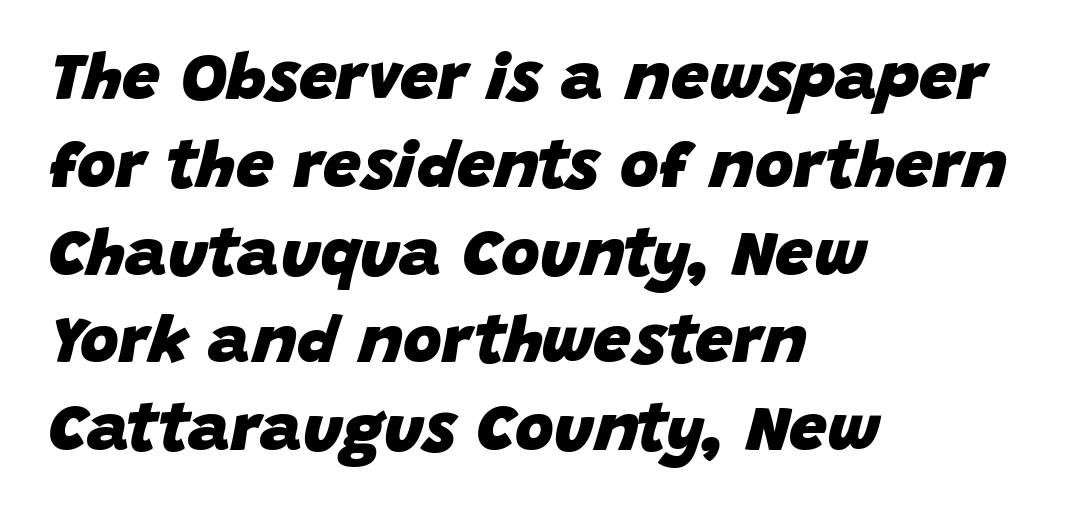
The image shows 67 px heavy type, italic (leaning right); set left-aligned, normal line spacing (1.31x), normal letter spacing, not underlined; low stroke contrast and a large x-height.
